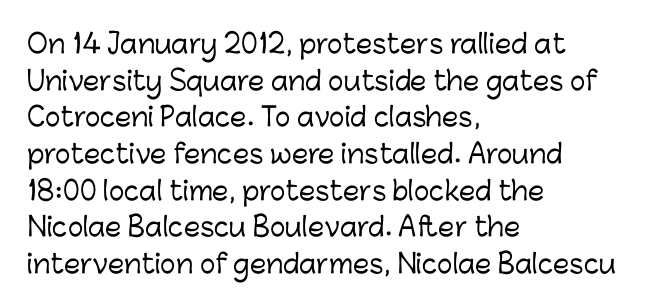
{"italic": "no", "underline": "no", "align": "left", "line_spacing": "normal", "line_spacing_ratio": 1.41, "letter_spacing": "normal", "letter_spacing_em": 0.0, "glyph_px": 26}
